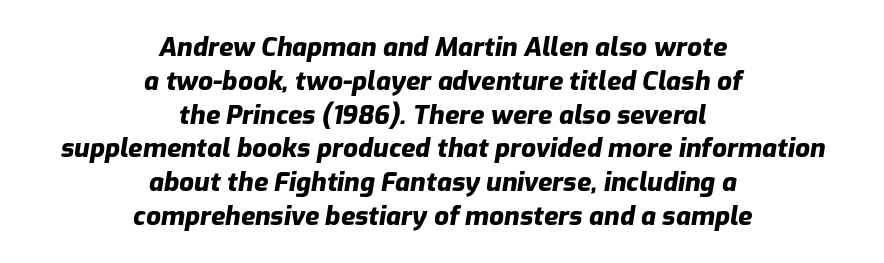
{"italic": "yes", "lean": "right", "slant_degrees": 9, "bold": "yes", "underline": "no", "align": "center", "line_spacing": "normal", "line_spacing_ratio": 1.3, "letter_spacing": "normal", "letter_spacing_em": 0.0, "glyph_px": 26}
